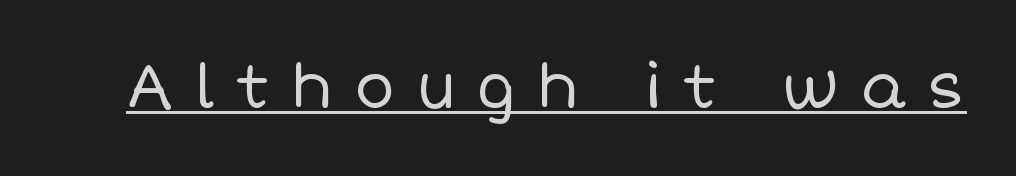
{"italic": "no", "bold": "no", "weight": "regular", "width": "normal", "stroke_contrast": "low", "x_height": "large", "monospaced": "no", "underline": "yes", "letter_spacing": "wide", "letter_spacing_em": 0.34, "glyph_px": 61}
